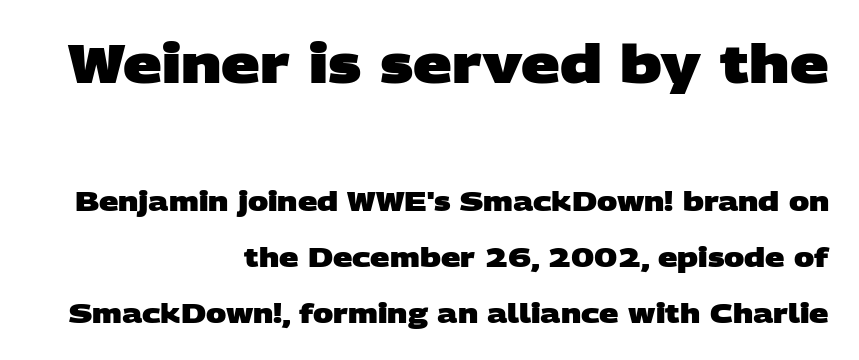
Q: Is the text bold? A: Yes.
Q: Is the typeface a serif or a sans-serif typeface? A: Sans-serif.
Q: Is the text underlined? A: No.
Q: How is the paragraph aligned? A: Right-aligned.
Q: Is the spacing between letters normal or unusually wide? A: Normal.
Q: Is the spacing between lines tight, normal or loose? A: Loose.
Q: Which block of text is set in a larger size, the first (top) or the second (bottom)? A: The first (top) one.
Q: Width (condensed, normal, or wide)? A: Wide.
Q: Stroke contrast? A: Low.
Q: x-height? A: Large.
Q: Monospaced? A: No.
